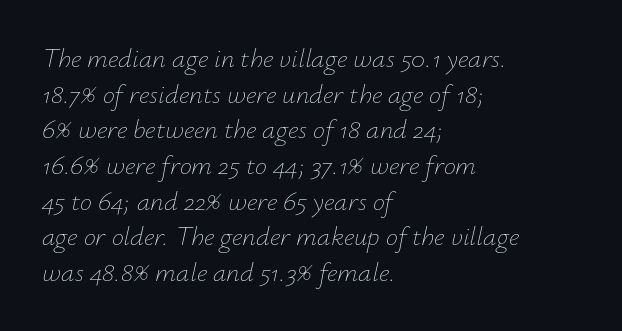
Decoration check: the copy has no underline. The line-height multiplier appears to be the usual default. No heavy texture on the line: the type isn't bold. Emphasis-style slanted type is in use. The passage shown has conventional tracking throughout.
